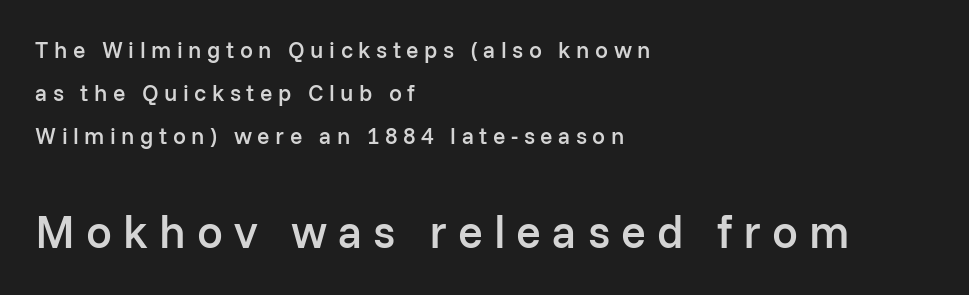
A fair bit of extra ink — the face is semibold, not bold. All the whitespace from short lines collects on the right. The face used here appears at its bigger size in the lower chunk. No word sits above an underline. Proportional: the letters do not fall into vertical columns. If you drew a line through each stem, it would be perfectly vertical.
